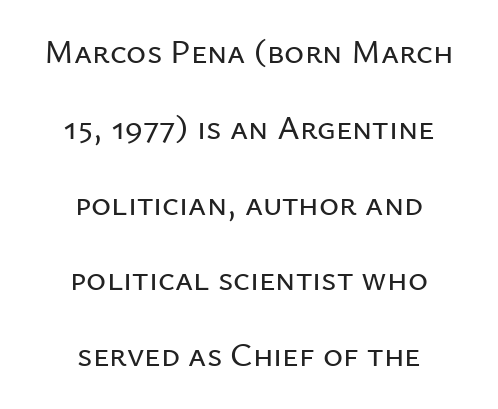
Q: Is the text italic (slanted)? A: No, it is upright.
Q: Is the typeface a serif or a sans-serif typeface? A: Sans-serif.
Q: Is the text underlined? A: No.
Q: How is the paragraph aligned? A: Centered.
Q: Is the spacing between letters normal or unusually wide? A: Normal.
Q: Is the spacing between lines tight, normal or loose? A: Loose.
Q: Width (condensed, normal, or wide)? A: Normal.
Q: Stroke contrast? A: Low.
Q: x-height? A: Medium.
Q: Monospaced? A: No.
